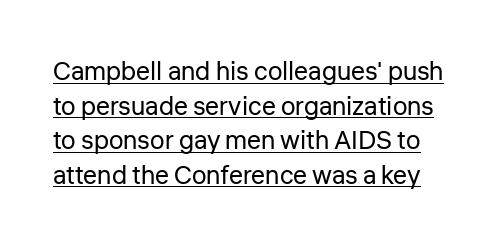
Is this a heavy cut? Hardly; it is regular or lighter. A typesetter would call this leading conventional body-copy spacing. These characters rest on top of a visible drawn line. The specimen reads as upright at a glance. Glyph-to-glyph distance matches everyday printed text.
